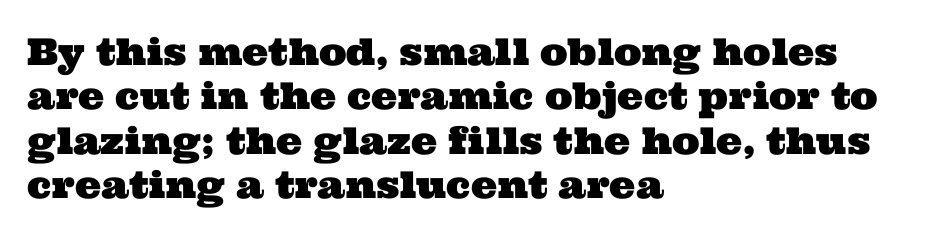
You could not count columns in this text — the font is proportionally spaced. Which margin do the lines hug? The left one — the right edge is uneven. What stands out about the letter spacing? Nothing — it is the standard amount. Letters rest on an invisible, unmarked baseline. Type style note: has serifs.
